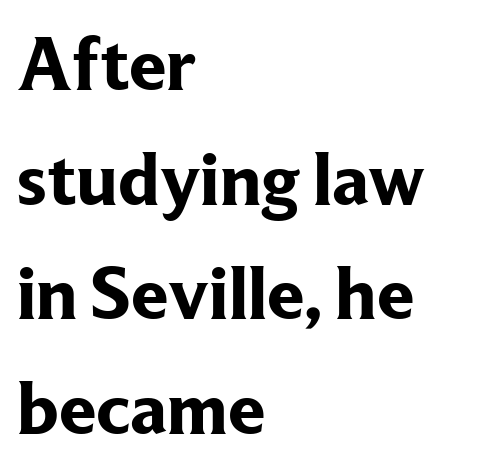
Q: Is the text bold? A: Yes.
Q: Is the text italic (slanted)? A: No, it is upright.
Q: Is the typeface a serif or a sans-serif typeface? A: Serif.
Q: Is the text underlined? A: No.
Q: How is the paragraph aligned? A: Left-aligned.
Q: Is the spacing between letters normal or unusually wide? A: Normal.
Q: Is the spacing between lines tight, normal or loose? A: Normal.
Q: Width (condensed, normal, or wide)? A: Normal.
Q: Stroke contrast? A: Low.
Q: x-height? A: Medium.
Q: Monospaced? A: No.
